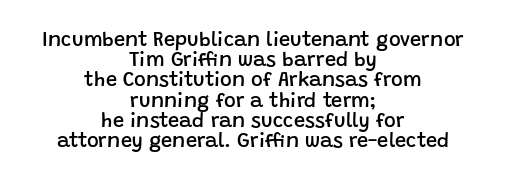
Q: Is the text bold? A: Semi-bold.
Q: Is the text italic (slanted)? A: No, it is upright.
Q: Is the text underlined? A: No.
Q: How is the paragraph aligned? A: Centered.
Q: Is the spacing between letters normal or unusually wide? A: Normal.
Q: Is the spacing between lines tight, normal or loose? A: Tight.
